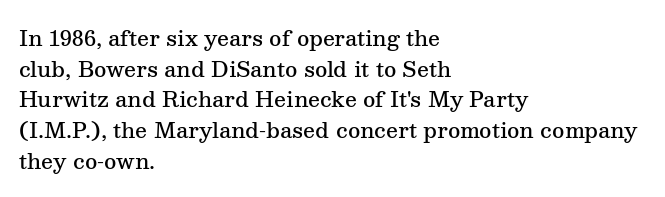
The image shows 21 px text type, upright; set left-aligned, normal line spacing (1.46x), normal letter spacing, not underlined.
